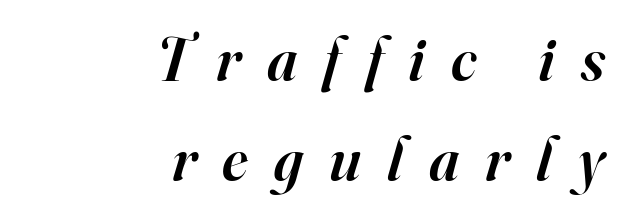
The image shows 62 px semibold serif type, italic (leaning right); set right-aligned, normal line spacing (1.62x), unusually wide letter spacing (+0.42 em), not underlined; high stroke contrast and a small x-height.
